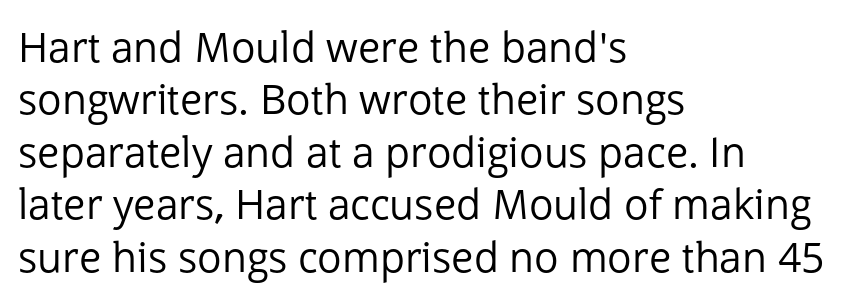
{"serif": "no", "italic": "no", "bold": "no", "weight": "regular", "width": "normal", "stroke_contrast": "low", "x_height": "medium", "monospaced": "no", "underline": "no", "align": "left", "line_spacing": "normal", "line_spacing_ratio": 1.28, "letter_spacing": "normal", "letter_spacing_em": 0.0, "glyph_px": 41}
